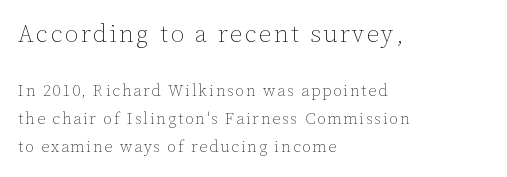
Q: Is the text bold? A: No.
Q: Is the text italic (slanted)? A: No, it is upright.
Q: Is the text underlined? A: No.
Q: How is the paragraph aligned? A: Left-aligned.
Q: Which block of text is set in a larger size, the first (top) or the second (bottom)? A: The first (top) one.
